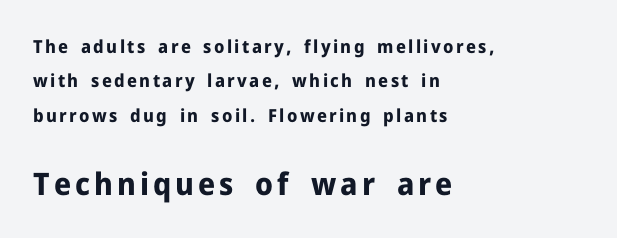
{"serif": "no", "italic": "no", "bold": "yes", "weight": "bold", "width": "normal", "stroke_contrast": "low", "x_height": "medium", "monospaced": "no", "underline": "no", "align": "left", "line_spacing": "loose", "line_spacing_ratio": 1.91, "larger_block": "second", "size_ratio": 1.72, "glyph_px": 31}
